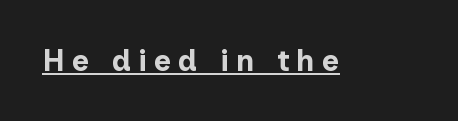
This rendering employs a face without finishing strokes, i.e., a sans-serif. Posture: upright roman. Strong, thick strokes mark this as bold type. Beneath each row of characters lies a ruled line. The rendering uses natural spacing where letterforms have individual widths. Caption: expanded tracking, letters set apart.
